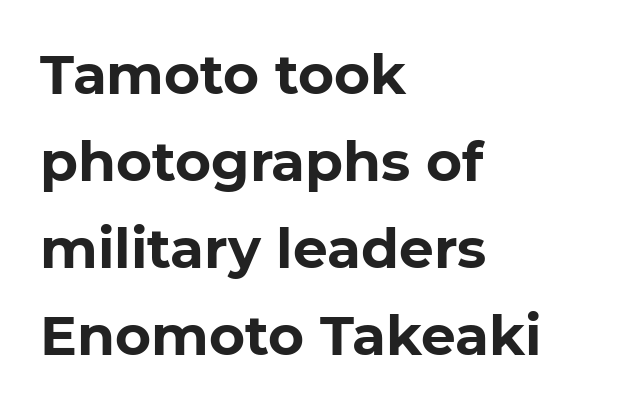
The image shows 55 px bold sans-serif type, upright; set left-aligned, normal line spacing (1.58x), normal letter spacing, not underlined; low stroke contrast and a medium x-height.
